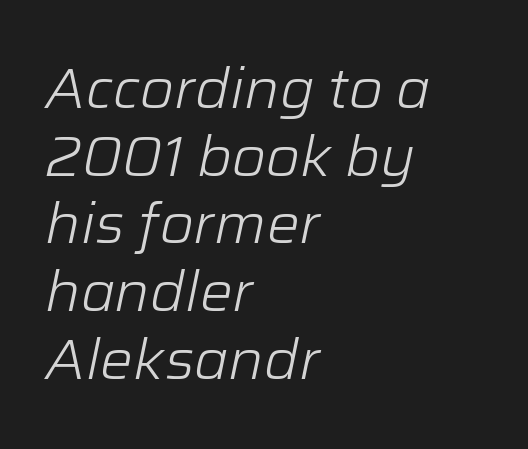
{"italic": "yes", "lean": "right", "slant_degrees": 12, "bold": "no", "weight": "light", "width": "normal", "stroke_contrast": "low", "x_height": "medium", "monospaced": "no", "underline": "no", "align": "left", "line_spacing_ratio": 1.23, "letter_spacing": "normal", "letter_spacing_em": 0.0, "glyph_px": 55}
